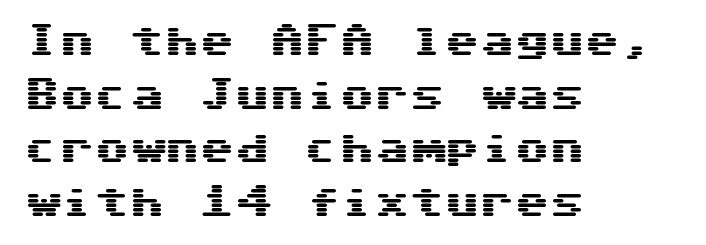
Q: Is the text italic (slanted)? A: No, it is upright.
Q: Is the typeface a serif or a sans-serif typeface? A: Sans-serif.
Q: Is the text underlined? A: No.
Q: How is the paragraph aligned? A: Left-aligned.
Q: Is the spacing between letters normal or unusually wide? A: Normal.
Q: Is the spacing between lines tight, normal or loose? A: Normal.
Q: Width (condensed, normal, or wide)? A: Wide.
Q: Stroke contrast? A: Medium.
Q: x-height? A: Medium.
